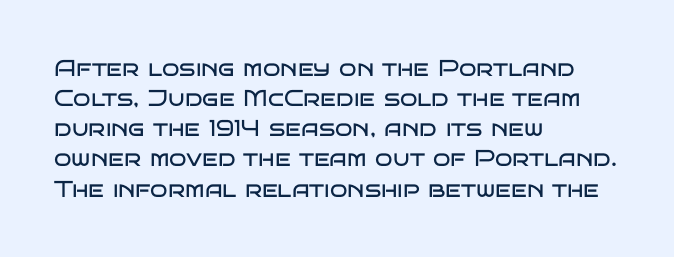
Q: Is the text bold? A: No.
Q: Is the text italic (slanted)? A: No, it is upright.
Q: Is the text underlined? A: No.
Q: How is the paragraph aligned? A: Left-aligned.
Q: Is the spacing between letters normal or unusually wide? A: Normal.
Q: Is the spacing between lines tight, normal or loose? A: Normal.
